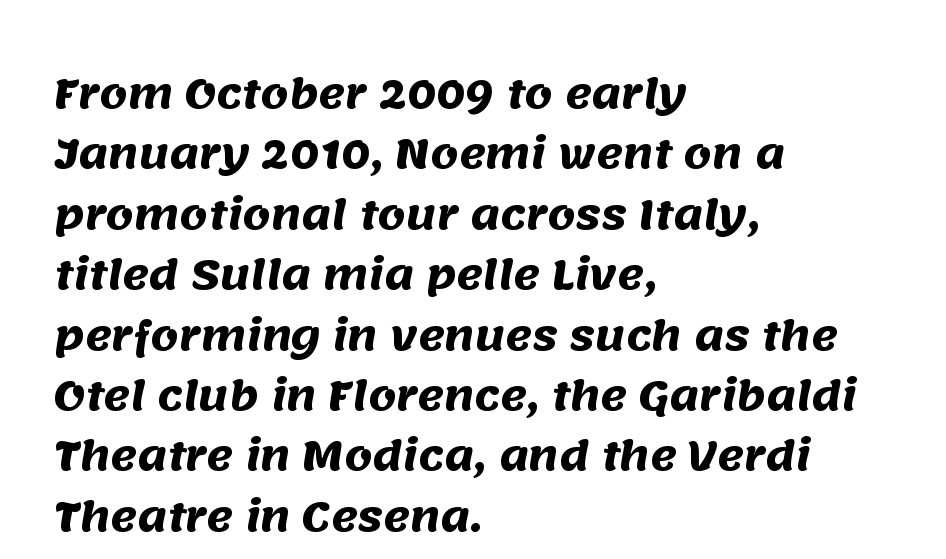
{"serif": "no", "bold": "yes", "weight": "heavy", "width": "normal", "stroke_contrast": "medium", "x_height": "large", "monospaced": "no", "underline": "no", "align": "left", "line_spacing": "normal", "line_spacing_ratio": 1.51, "letter_spacing": "normal", "letter_spacing_em": 0.0, "glyph_px": 40}
